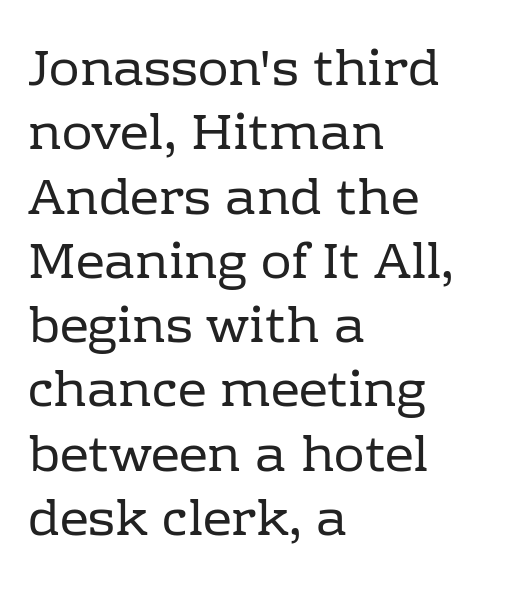
{"serif": "yes", "italic": "no", "bold": "no", "weight": "regular", "width": "normal", "stroke_contrast": "low", "x_height": "medium", "monospaced": "no", "underline": "no", "align": "left", "line_spacing": "normal", "line_spacing_ratio": 1.26, "letter_spacing": "normal", "letter_spacing_em": 0.0, "glyph_px": 51}
